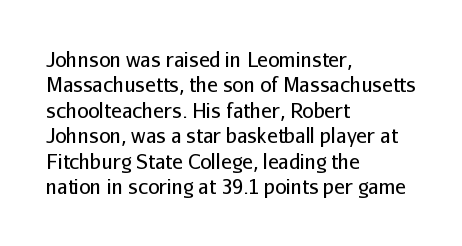
Q: Is the text bold? A: No.
Q: Is the text italic (slanted)? A: No, it is upright.
Q: Is the text underlined? A: No.
Q: How is the paragraph aligned? A: Left-aligned.
Q: Is the spacing between letters normal or unusually wide? A: Normal.
Q: Is the spacing between lines tight, normal or loose? A: Normal.
